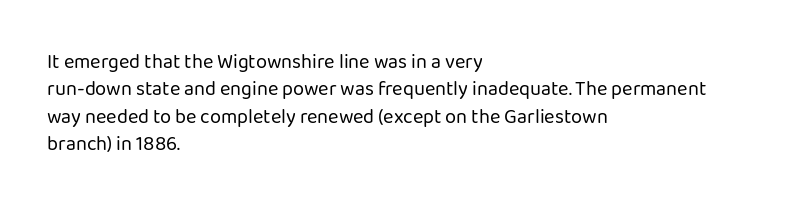
Q: Is the text bold? A: No.
Q: Is the text italic (slanted)? A: No, it is upright.
Q: Is the text underlined? A: No.
Q: How is the paragraph aligned? A: Left-aligned.
Q: Is the spacing between letters normal or unusually wide? A: Normal.
Q: Is the spacing between lines tight, normal or loose? A: Normal.
